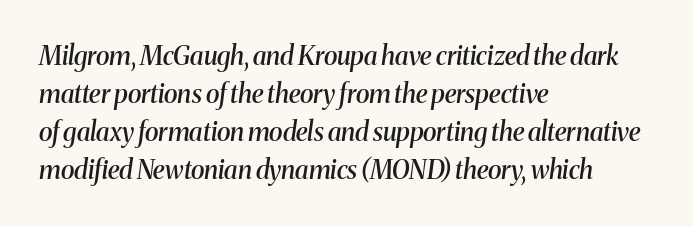
{"italic": "yes", "lean": "right", "slant_degrees": 8, "bold": "semi", "underline": "no", "align": "left", "line_spacing": "normal", "line_spacing_ratio": 1.46, "letter_spacing": "normal", "letter_spacing_em": 0.0, "glyph_px": 26}
